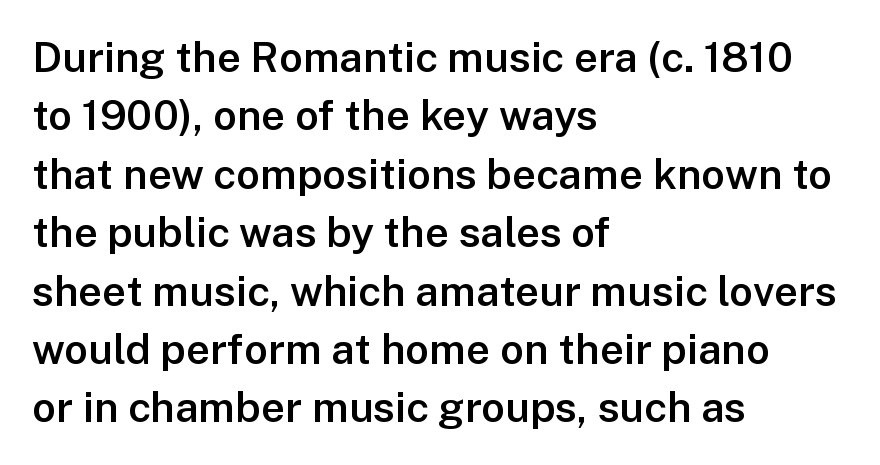
Q: Is the text bold? A: Semi-bold.
Q: Is the text italic (slanted)? A: No, it is upright.
Q: Is the typeface a serif or a sans-serif typeface? A: Sans-serif.
Q: Is the text underlined? A: No.
Q: How is the paragraph aligned? A: Left-aligned.
Q: Is the spacing between letters normal or unusually wide? A: Normal.
Q: Is the spacing between lines tight, normal or loose? A: Normal.
Q: Width (condensed, normal, or wide)? A: Normal.
Q: Stroke contrast? A: Low.
Q: x-height? A: Medium.
Q: Monospaced? A: No.
